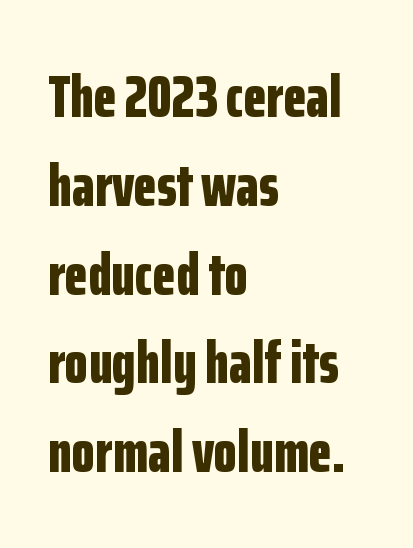
The image shows 60 px bold, condensed sans-serif type, upright; set left-aligned, normal line spacing (1.48x), normal letter spacing, not underlined; low stroke contrast and a medium x-height.
